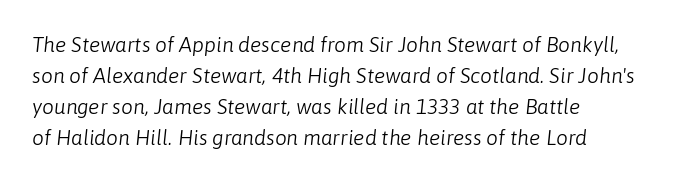
These lines are set flush left with a ragged right edge. Decoration check: the copy has no underline. What's the leading like? Ordinary, nothing unusual. This is oblique type, the kind used for emphasis or titles. Short note: letters normally spaced.
